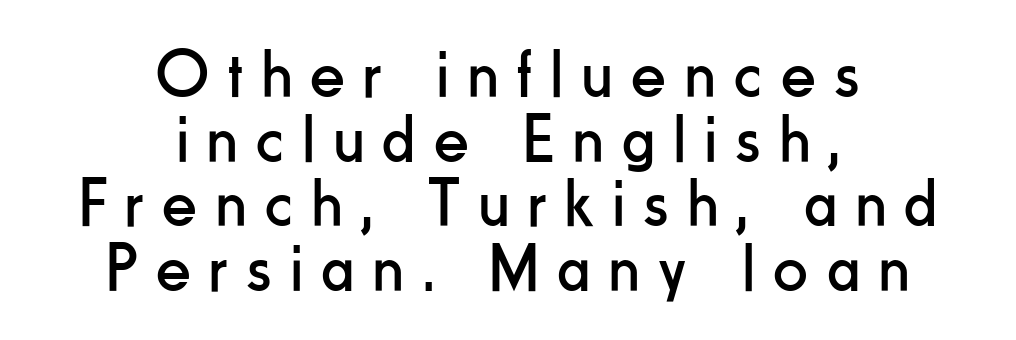
{"serif": "no", "italic": "no", "bold": "no", "weight": "regular", "width": "condensed", "stroke_contrast": "low", "x_height": "small", "monospaced": "no", "underline": "no", "align": "center", "line_spacing": "tight", "line_spacing_ratio": 0.95, "letter_spacing": "wide", "letter_spacing_em": 0.28, "glyph_px": 68}
